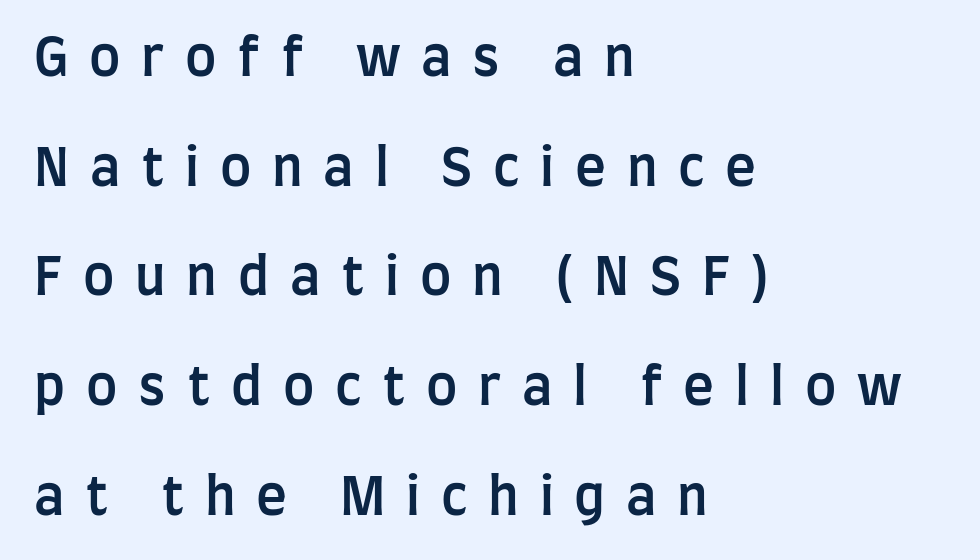
The image shows 52 px semibold, condensed sans-serif type, upright; set left-aligned, loose line spacing (2.11x), unusually wide letter spacing (+0.4 em), not underlined; low stroke contrast and a large x-height.
